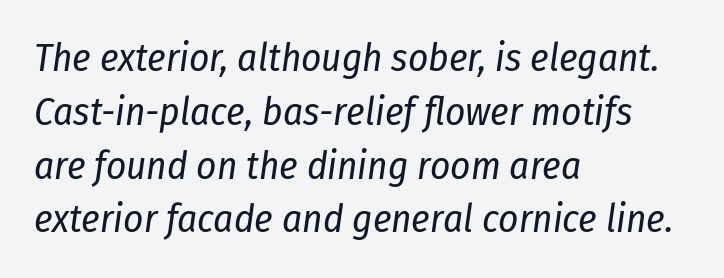
Q: Is the text bold? A: No.
Q: Is the text italic (slanted)? A: Yes, it leans right by about 8 degrees.
Q: Is the text underlined? A: No.
Q: How is the paragraph aligned? A: Left-aligned.
Q: Is the spacing between letters normal or unusually wide? A: Normal.
Q: Is the spacing between lines tight, normal or loose? A: Normal.
Q: Width (condensed, normal, or wide)? A: Condensed.
Q: Stroke contrast? A: Low.
Q: x-height? A: Medium.
Q: Monospaced? A: No.
